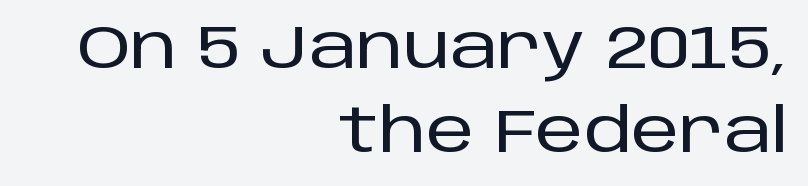
{"serif": "no", "italic": "no", "width": "normal", "stroke_contrast": "low", "x_height": "large", "monospaced": "no", "underline": "no", "align": "right", "line_spacing": "normal", "line_spacing_ratio": 1.37, "letter_spacing": "normal", "letter_spacing_em": 0.0, "glyph_px": 61}
